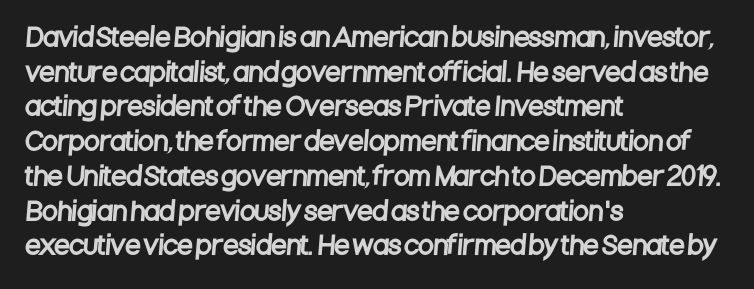
Q: Is the text underlined? A: No.
Q: How is the paragraph aligned? A: Left-aligned.
Q: Is the spacing between letters normal or unusually wide? A: Normal.
Q: Is the spacing between lines tight, normal or loose? A: Normal.
